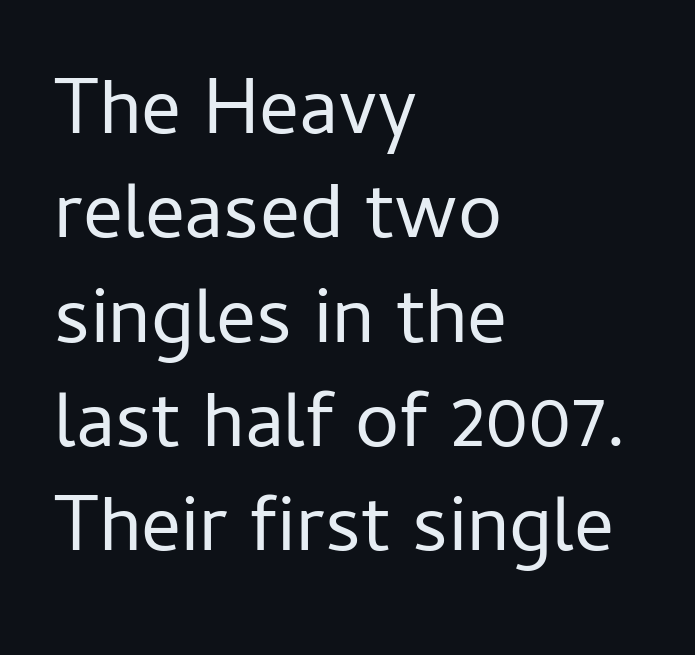
Q: Is the text bold? A: No.
Q: Is the text italic (slanted)? A: No, it is upright.
Q: Is the typeface a serif or a sans-serif typeface? A: Sans-serif.
Q: Is the text underlined? A: No.
Q: How is the paragraph aligned? A: Left-aligned.
Q: Is the spacing between letters normal or unusually wide? A: Normal.
Q: Is the spacing between lines tight, normal or loose? A: Normal.
Q: Width (condensed, normal, or wide)? A: Normal.
Q: Stroke contrast? A: Low.
Q: x-height? A: Medium.
Q: Monospaced? A: No.
